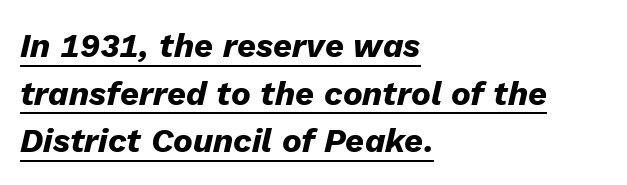
Q: Is the text bold? A: Yes.
Q: Is the text italic (slanted)? A: Yes, it leans right by about 13 degrees.
Q: Is the text underlined? A: Yes.
Q: How is the paragraph aligned? A: Left-aligned.
Q: Is the spacing between letters normal or unusually wide? A: Normal.
Q: Is the spacing between lines tight, normal or loose? A: Normal.
Q: Width (condensed, normal, or wide)? A: Normal.
Q: Stroke contrast? A: Low.
Q: x-height? A: Medium.
Q: Monospaced? A: No.
